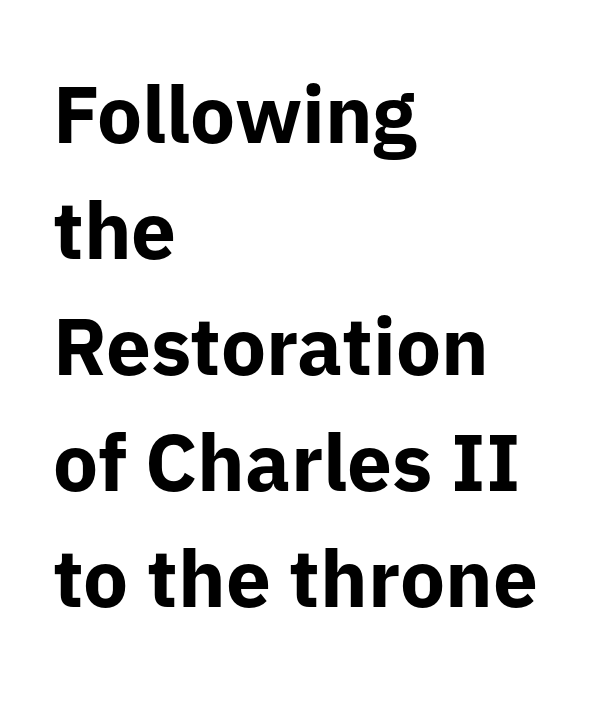
Q: Is the text bold? A: Yes.
Q: Is the text italic (slanted)? A: No, it is upright.
Q: Is the typeface a serif or a sans-serif typeface? A: Sans-serif.
Q: Is the text underlined? A: No.
Q: How is the paragraph aligned? A: Left-aligned.
Q: Is the spacing between letters normal or unusually wide? A: Normal.
Q: Is the spacing between lines tight, normal or loose? A: Normal.
Q: Width (condensed, normal, or wide)? A: Normal.
Q: Stroke contrast? A: Low.
Q: x-height? A: Medium.
Q: Monospaced? A: No.
